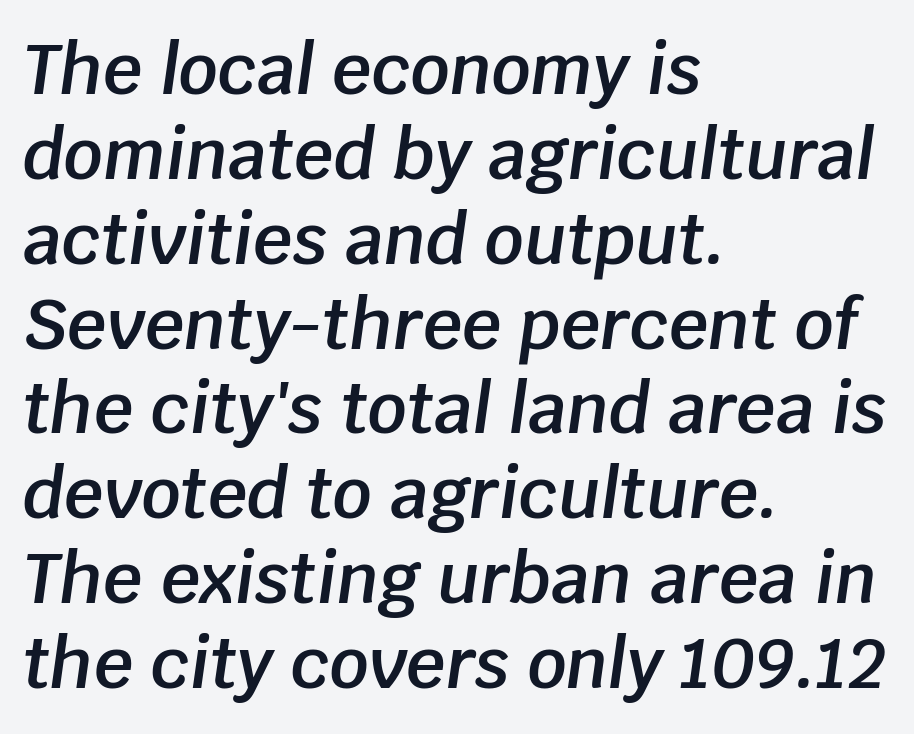
{"italic": "yes", "lean": "right", "slant_degrees": 8, "bold": "semi", "weight": "semibold", "width": "normal", "stroke_contrast": "low", "x_height": "large", "monospaced": "no", "underline": "no", "align": "left", "line_spacing_ratio": 1.23, "letter_spacing": "normal", "letter_spacing_em": 0.0, "glyph_px": 69}
